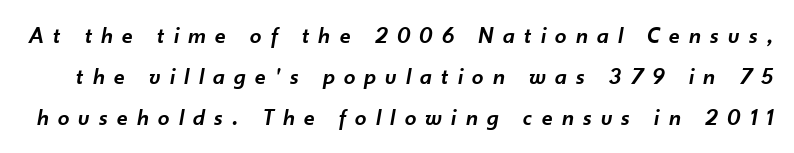
The image shows 23 px text type, italic (leaning right); set line spacing 1.79x, unusually wide letter spacing (+0.41 em), not underlined.
